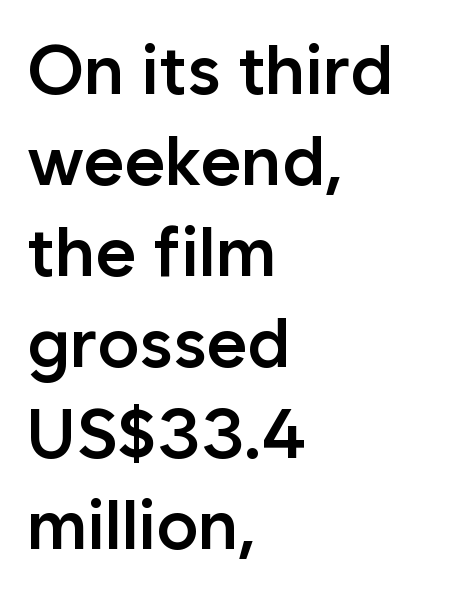
Regarding leading, the lines here are spaced in the standard way. The paragraph has a hard left edge and a soft right edge. Its strokes are somewhat broadened, the hallmark of semibold type. Is this a fixed-width face? No — the glyphs have proportional, varying widths. Underlining? Definitely not there.
